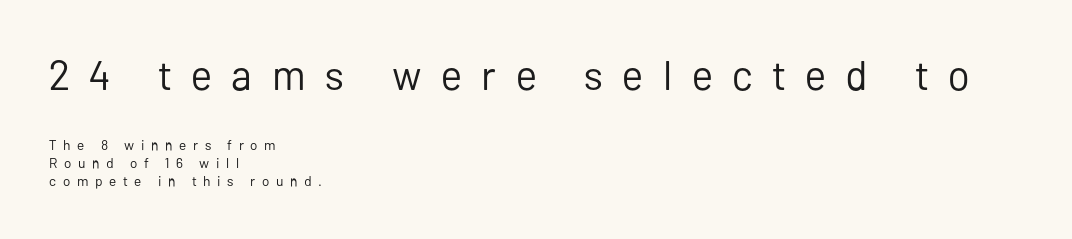
The image shows 41 px regular-weight sans-serif type, upright; set left-aligned, normal line spacing (1.31x), unusually wide letter spacing (+0.48 em), not underlined; the first (top) block is 2.93x larger; low stroke contrast and a medium x-height.
